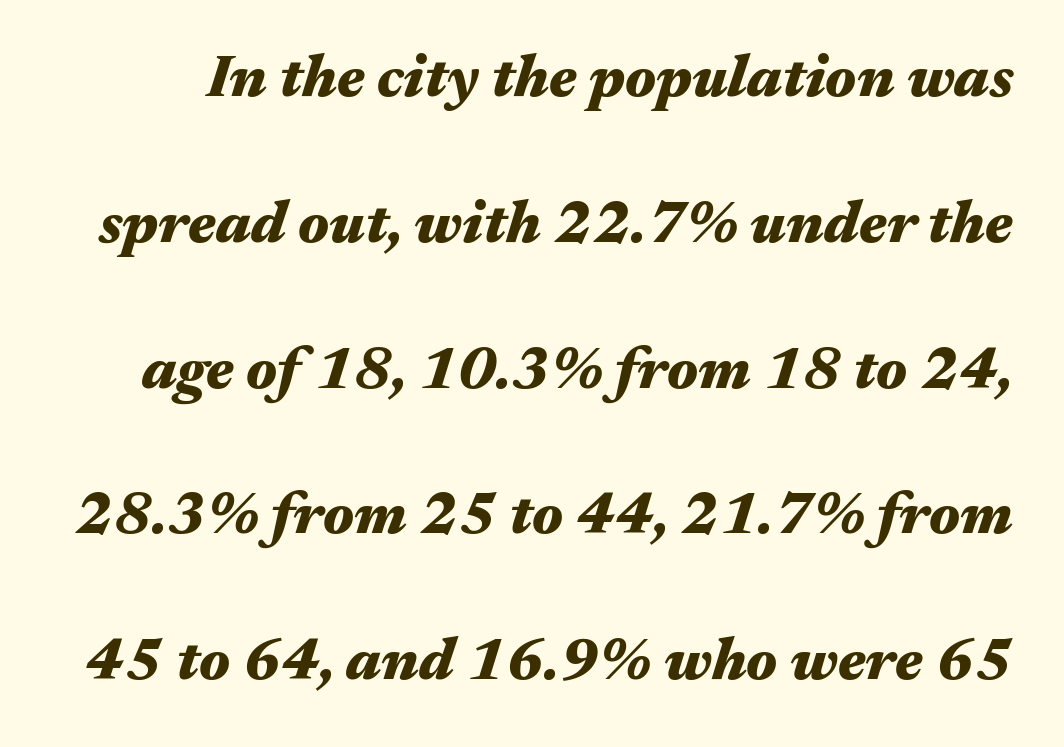
The image shows 60 px heavy, wide type, italic (leaning right); set loose line spacing (2.43x), normal letter spacing, not underlined; medium stroke contrast and a medium x-height.
